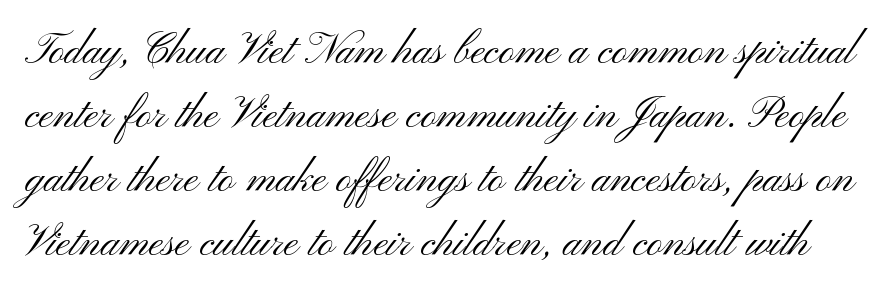
{"serif": "no", "bold": "no", "weight": "light", "width": "wide", "stroke_contrast": "medium", "x_height": "small", "monospaced": "no", "underline": "no", "line_spacing": "normal", "line_spacing_ratio": 1.49, "letter_spacing": "normal", "letter_spacing_em": 0.0, "glyph_px": 43}
